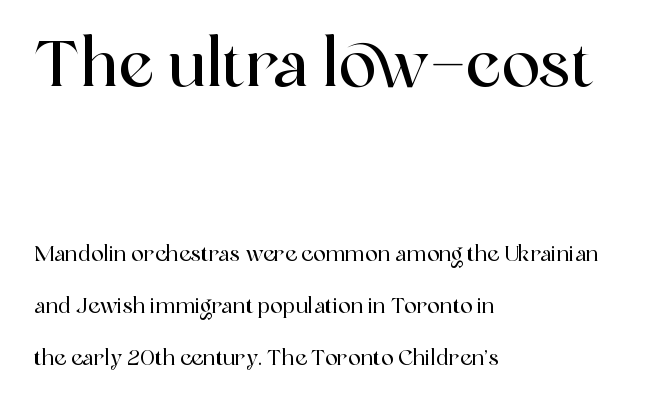
How would I describe the line gaps? Wide and relaxed. Letters rest on an invisible, unmarked baseline. What stands out about the letter spacing? Nothing — it is the standard amount. The lettering holds an erect, upright posture throughout.
